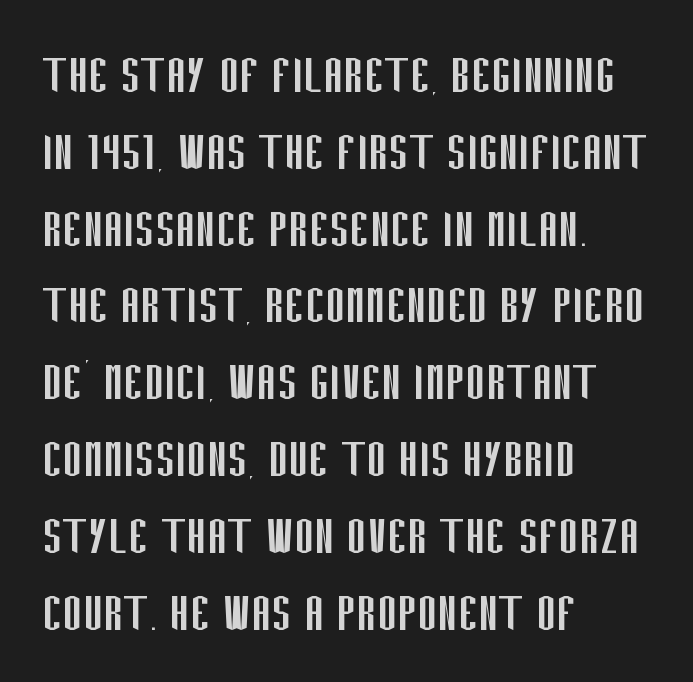
Plain, unruled lines of type. The letters stand straight up with perfectly vertical stems. Letter spacing: default. Is there much room between lines? A standard amount, neither cramped nor airy. Does the copy run flush right? No — it runs flush left.
